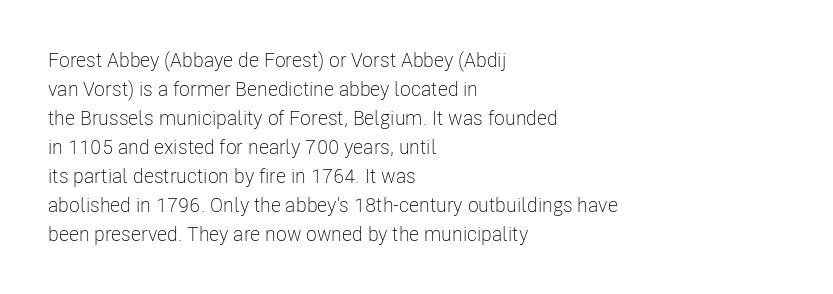
{"italic": "no", "bold": "no", "underline": "no", "align": "left", "line_spacing": "normal", "line_spacing_ratio": 1.45, "letter_spacing": "normal", "letter_spacing_em": 0.0, "glyph_px": 20}
